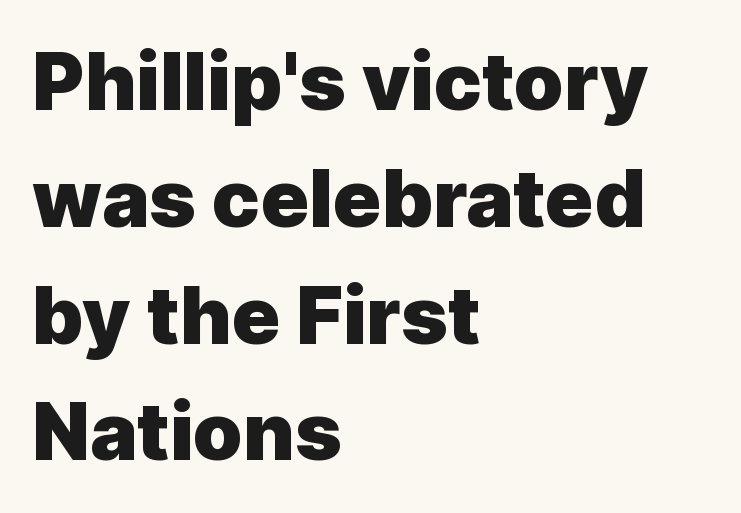
{"serif": "no", "italic": "no", "bold": "yes", "weight": "heavy", "width": "normal", "x_height": "medium", "monospaced": "no", "underline": "no", "align": "left", "line_spacing": "normal", "line_spacing_ratio": 1.46, "letter_spacing": "normal", "letter_spacing_em": 0.0, "glyph_px": 80}
